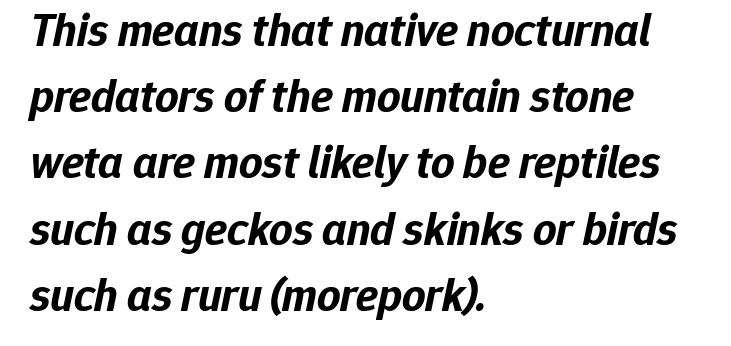
{"italic": "yes", "lean": "right", "slant_degrees": 12, "bold": "yes", "weight": "bold", "width": "normal", "stroke_contrast": "low", "x_height": "medium", "monospaced": "no", "underline": "no", "align": "left", "line_spacing": "normal", "line_spacing_ratio": 1.44, "letter_spacing": "normal", "letter_spacing_em": 0.0, "glyph_px": 46}
